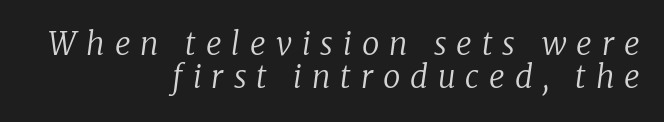
Q: Is the text bold? A: No.
Q: Is the text italic (slanted)? A: Yes, it leans right by about 8 degrees.
Q: Is the typeface a serif or a sans-serif typeface? A: Serif.
Q: Is the text underlined? A: No.
Q: How is the paragraph aligned? A: Right-aligned.
Q: Is the spacing between letters normal or unusually wide? A: Unusually wide.
Q: Is the spacing between lines tight, normal or loose? A: Tight.
Q: Width (condensed, normal, or wide)? A: Normal.
Q: Stroke contrast? A: Low.
Q: x-height? A: Medium.
Q: Monospaced? A: No.
